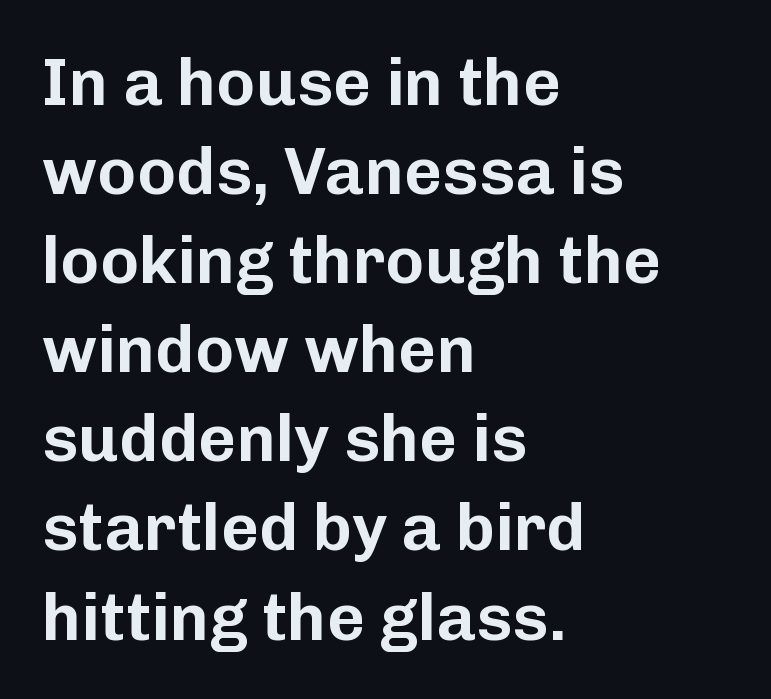
{"serif": "no", "italic": "no", "width": "normal", "stroke_contrast": "low", "x_height": "medium", "monospaced": "no", "underline": "no", "align": "left", "line_spacing": "normal", "line_spacing_ratio": 1.35, "letter_spacing": "normal", "letter_spacing_em": 0.0, "glyph_px": 66}
